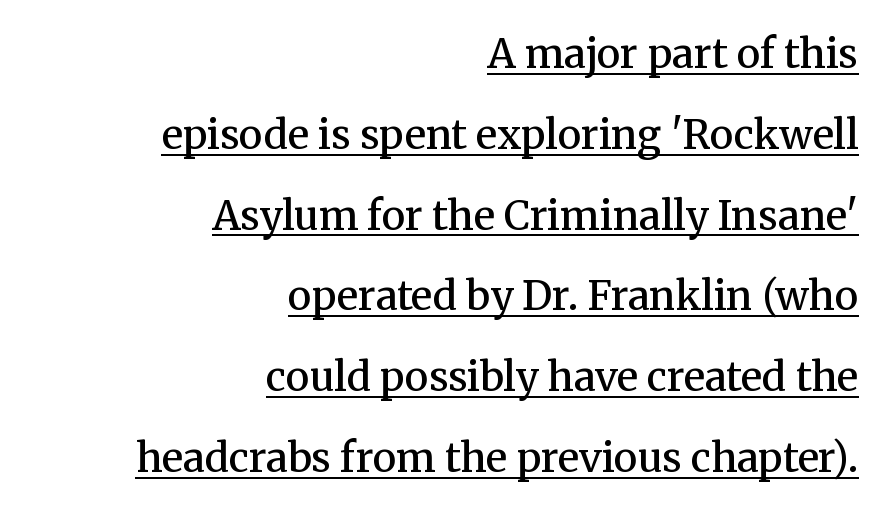
{"serif": "yes", "italic": "no", "bold": "semi", "weight": "semibold", "width": "normal", "stroke_contrast": "medium", "x_height": "medium", "monospaced": "no", "underline": "yes", "align": "right", "line_spacing": "loose", "line_spacing_ratio": 2.02, "letter_spacing": "normal", "letter_spacing_em": 0.0, "glyph_px": 40}
